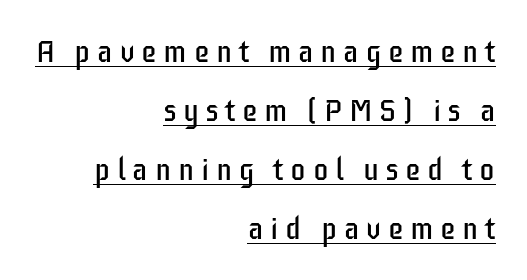
The image shows 31 px regular-weight, condensed sans-serif type, upright; set right-aligned, loose line spacing (1.9x), unusually wide letter spacing (+0.22 em), underlined; low stroke contrast and a large x-height.
